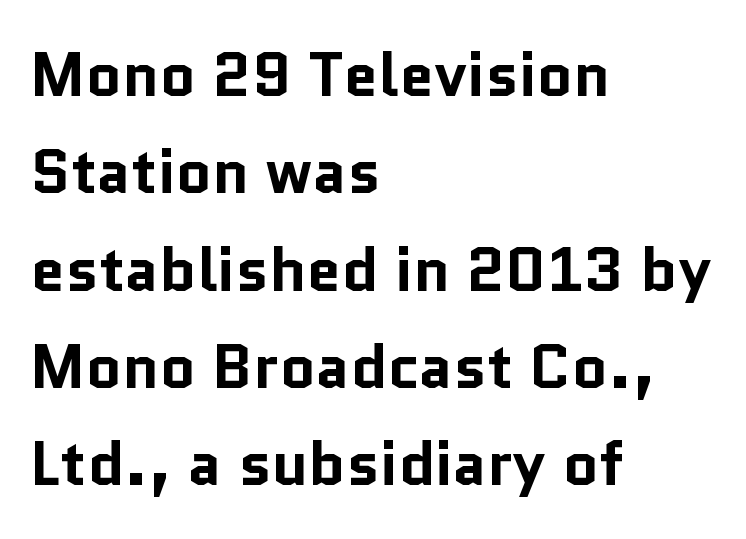
Q: Is the text bold? A: Yes.
Q: Is the text italic (slanted)? A: No, it is upright.
Q: Is the typeface a serif or a sans-serif typeface? A: Sans-serif.
Q: Is the text underlined? A: No.
Q: How is the paragraph aligned? A: Left-aligned.
Q: Is the spacing between letters normal or unusually wide? A: Normal.
Q: Is the spacing between lines tight, normal or loose? A: Normal.
Q: Width (condensed, normal, or wide)? A: Normal.
Q: Stroke contrast? A: Low.
Q: x-height? A: Medium.
Q: Monospaced? A: No.
